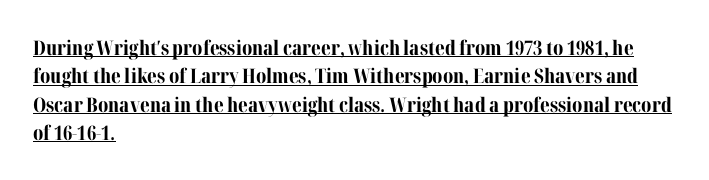
{"italic": "no", "bold": "yes", "underline": "yes", "align": "left", "line_spacing": "normal", "line_spacing_ratio": 1.42, "letter_spacing": "normal", "letter_spacing_em": 0.0, "glyph_px": 20}
